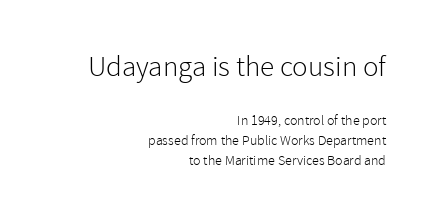
The image shows 29 px light sans-serif type, upright; set right-aligned, normal line spacing (1.42x), normal letter spacing, not underlined; the first (top) block is 2.07x larger; a medium x-height.
